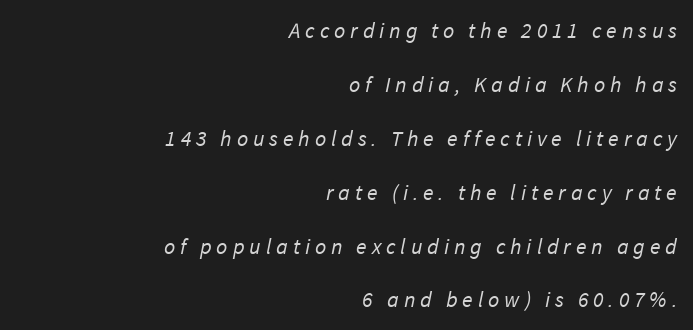
{"bold": "no", "underline": "no", "align": "right", "line_spacing": "loose", "line_spacing_ratio": 2.45, "letter_spacing": "wide", "letter_spacing_em": 0.22, "glyph_px": 22}
